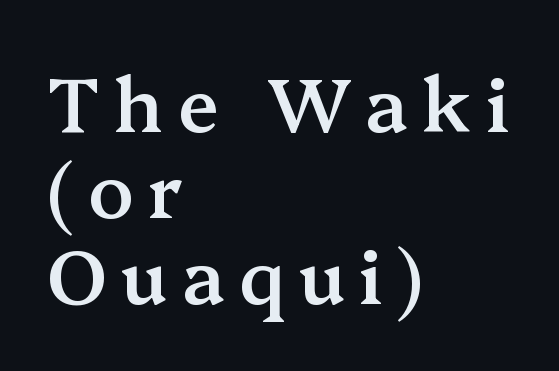
The image shows 75 px semibold serif type, upright; set left-aligned, tight line spacing (1.15x), not underlined; medium stroke contrast and a medium x-height.
